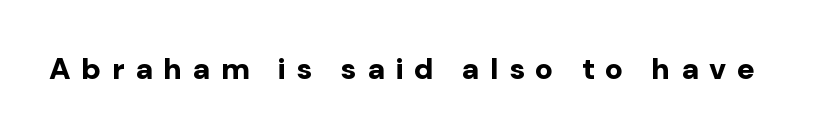
The image shows 30 px bold sans-serif type, upright; set unusually wide letter spacing (+0.35 em), not underlined; low stroke contrast and a medium x-height.
